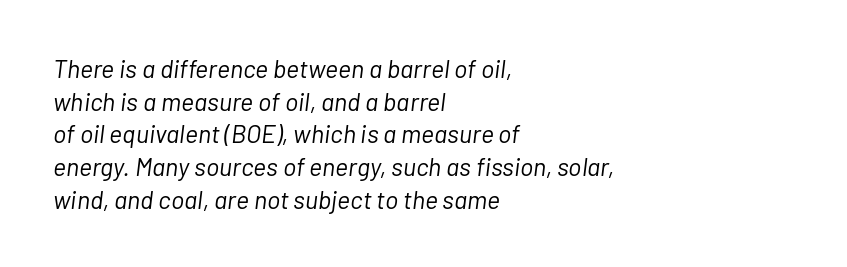
Q: Is the text bold? A: No.
Q: Is the text italic (slanted)? A: Yes, it leans right by about 7 degrees.
Q: Is the text underlined? A: No.
Q: How is the paragraph aligned? A: Left-aligned.
Q: Is the spacing between letters normal or unusually wide? A: Normal.
Q: Is the spacing between lines tight, normal or loose? A: Normal.
